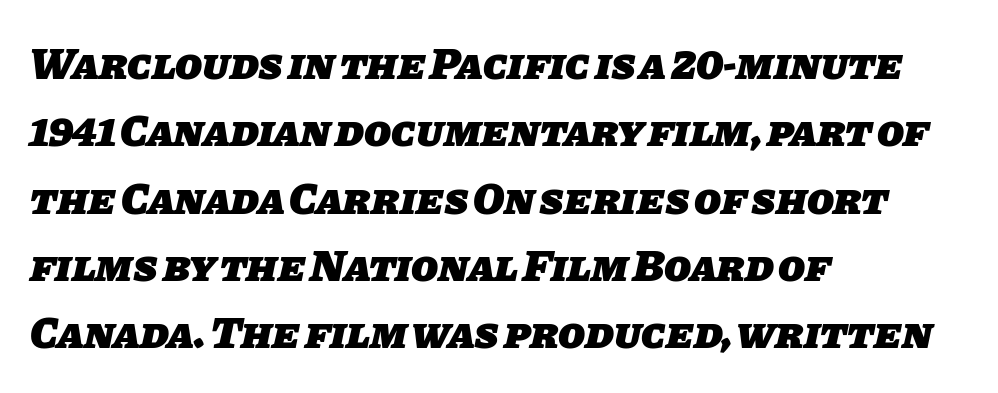
{"bold": "yes", "weight": "heavy", "width": "normal", "stroke_contrast": "low", "x_height": "large", "monospaced": "no", "underline": "no", "align": "left", "line_spacing": "normal", "line_spacing_ratio": 1.53, "letter_spacing": "normal", "letter_spacing_em": 0.0, "glyph_px": 44}
